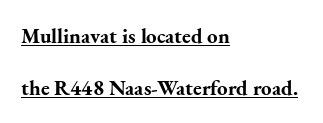
Alignment: flush left. Plenty of ink on the page — the face is bold. These lines stand farther apart than default settings would place them. Students, observe the line beneath the letters — that is underlining.
